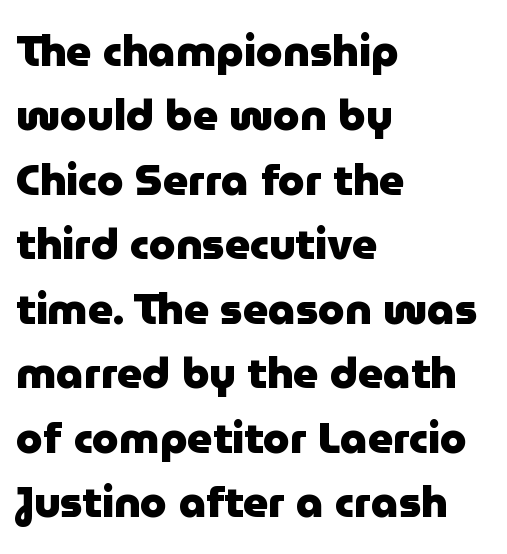
{"serif": "no", "italic": "no", "bold": "yes", "weight": "heavy", "width": "normal", "stroke_contrast": "low", "x_height": "medium", "monospaced": "no", "underline": "no", "align": "left", "line_spacing": "normal", "line_spacing_ratio": 1.5, "letter_spacing": "normal", "letter_spacing_em": 0.0, "glyph_px": 43}
